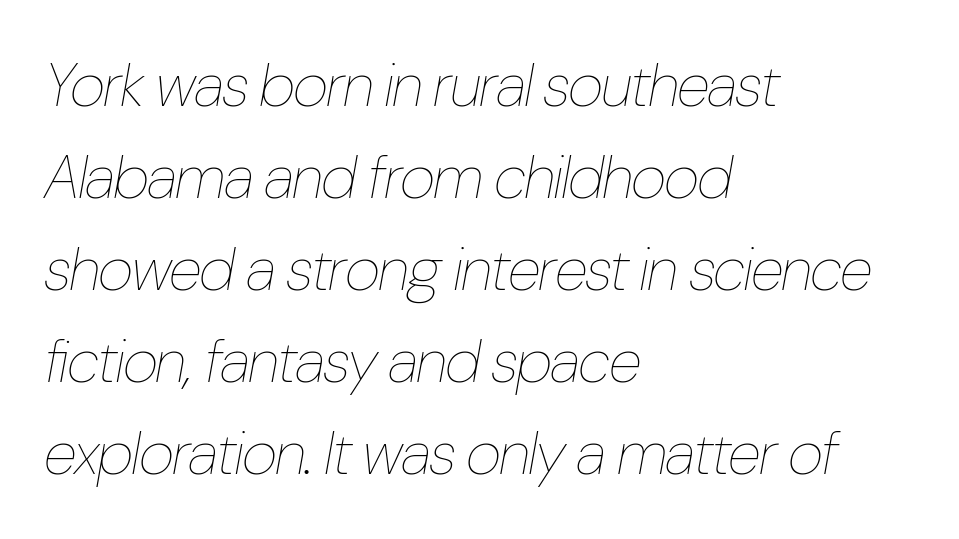
{"italic": "yes", "lean": "right", "slant_degrees": 10, "bold": "no", "weight": "thin", "width": "condensed", "stroke_contrast": "low", "x_height": "medium", "monospaced": "no", "underline": "no", "align": "left", "line_spacing": "normal", "line_spacing_ratio": 1.51, "letter_spacing": "normal", "letter_spacing_em": 0.0, "glyph_px": 61}
